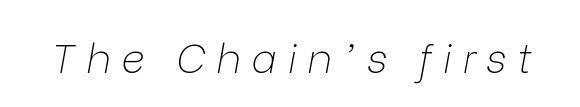
Looks like regular typesetting: each glyph gets only the width it needs. The letters are slanted; this is an italic face. Spacing between characters has been opened up far beyond the box default. The zone under the glyphs is completely vacant. The letterforms sit at book weight or below.
